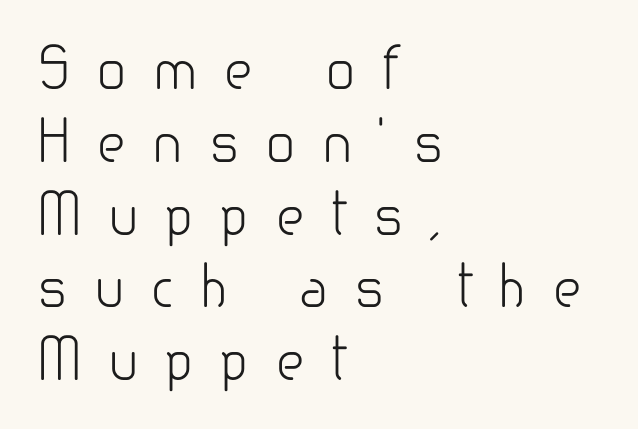
The glyphs are unaccompanied by any horizontal stroke below them. Regular leading. The typeface has the unassuming heft of standard copy or less. Observe the wide spacing: letters keep a clear distance from each other. Think of a printed novel: that variable character pitch is what you see here. The lines in this sample share a left origin and differ only in where they stop.
